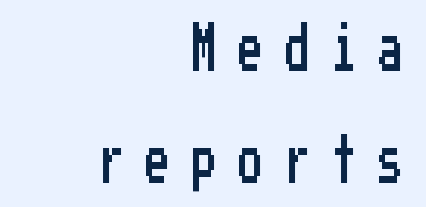
{"serif": "no", "italic": "no", "width": "condensed", "stroke_contrast": "low", "x_height": "medium", "underline": "no", "align": "right", "line_spacing": "loose", "line_spacing_ratio": 2.34, "letter_spacing": "wide", "letter_spacing_em": 0.47, "glyph_px": 48}
